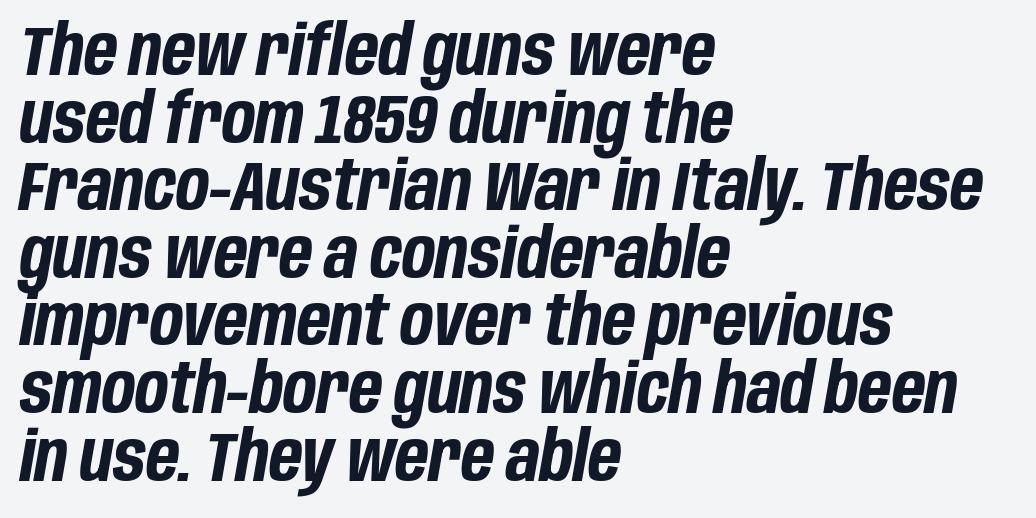
Q: Is the text bold? A: Yes.
Q: Is the text italic (slanted)? A: Yes, it leans right by about 10 degrees.
Q: Is the text underlined? A: No.
Q: How is the paragraph aligned? A: Left-aligned.
Q: Is the spacing between letters normal or unusually wide? A: Normal.
Q: Is the spacing between lines tight, normal or loose? A: Tight.
Q: Width (condensed, normal, or wide)? A: Condensed.
Q: Stroke contrast? A: Low.
Q: x-height? A: Large.
Q: Monospaced? A: No.
